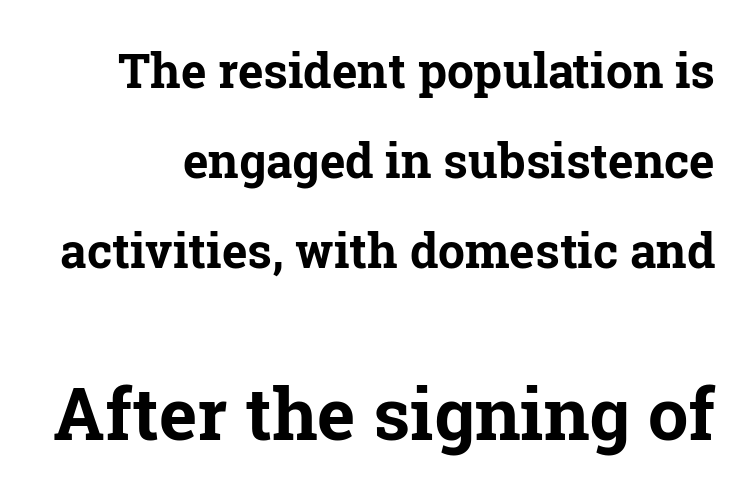
The image shows 72 px bold serif type, upright; set line spacing 1.87x, normal letter spacing, not underlined; the second (bottom) block is 1.5x larger; low stroke contrast and a medium x-height.
